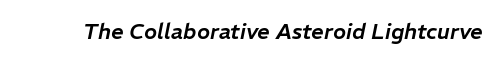
The text carries the slant typical of an italic or oblique font. Caption: standard tracking, unaltered. Clear beneath every line of the passage.
